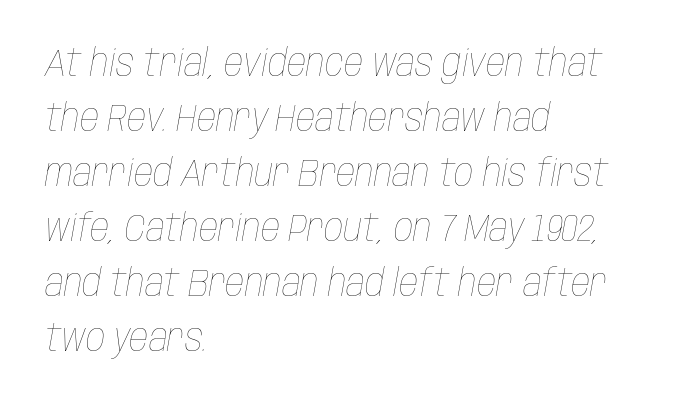
Q: Is the text bold? A: No.
Q: Is the text italic (slanted)? A: Yes, it leans right by about 10 degrees.
Q: Is the text underlined? A: No.
Q: How is the paragraph aligned? A: Left-aligned.
Q: Is the spacing between letters normal or unusually wide? A: Normal.
Q: Is the spacing between lines tight, normal or loose? A: Normal.
Q: Width (condensed, normal, or wide)? A: Condensed.
Q: Stroke contrast? A: Low.
Q: x-height? A: Large.
Q: Monospaced? A: No.
